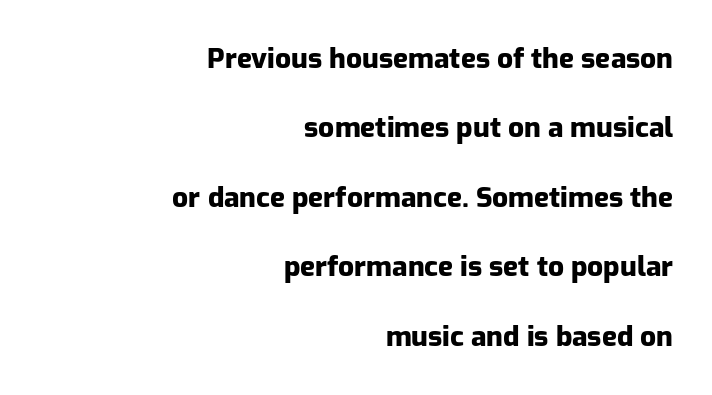
Q: Is the text bold? A: Yes.
Q: Is the text italic (slanted)? A: No, it is upright.
Q: Is the typeface a serif or a sans-serif typeface? A: Sans-serif.
Q: Is the text underlined? A: No.
Q: How is the paragraph aligned? A: Right-aligned.
Q: Is the spacing between letters normal or unusually wide? A: Normal.
Q: Is the spacing between lines tight, normal or loose? A: Loose.
Q: Width (condensed, normal, or wide)? A: Normal.
Q: Stroke contrast? A: Low.
Q: x-height? A: Medium.
Q: Monospaced? A: No.
